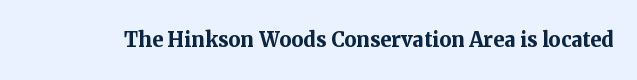
Q: Is the text bold? A: Yes.
Q: Is the text italic (slanted)? A: No, it is upright.
Q: Is the text underlined? A: No.
Q: Is the spacing between letters normal or unusually wide? A: Normal.
